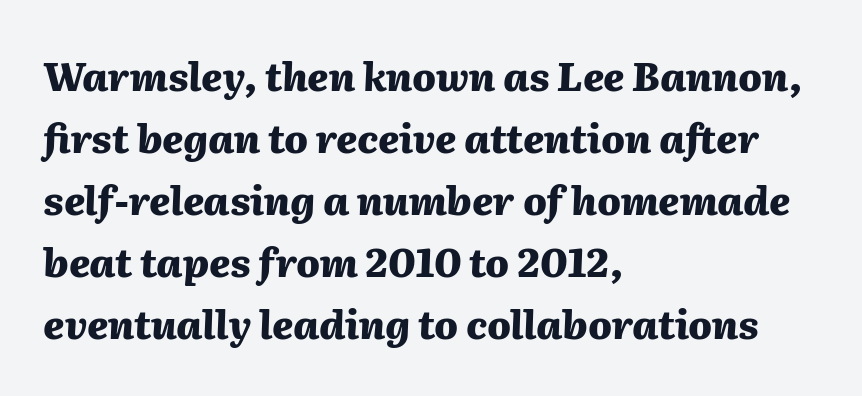
{"italic": "yes", "lean": "right", "slant_degrees": 2, "bold": "yes", "weight": "heavy", "width": "normal", "stroke_contrast": "medium", "x_height": "medium", "monospaced": "no", "underline": "no", "align": "left", "line_spacing": "normal", "line_spacing_ratio": 1.59, "letter_spacing": "normal", "letter_spacing_em": 0.0, "glyph_px": 39}
